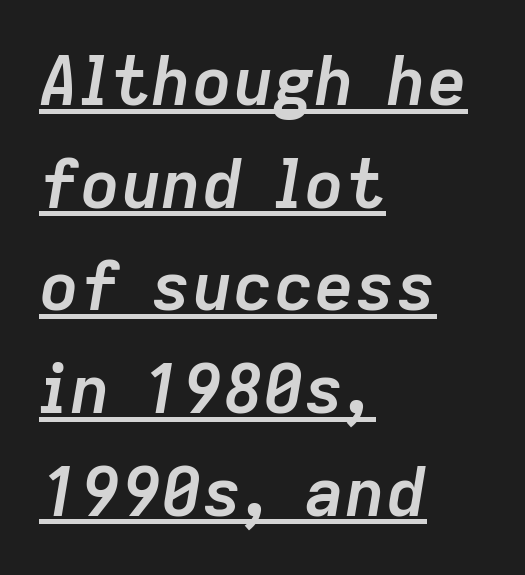
{"italic": "yes", "lean": "right", "slant_degrees": 9, "bold": "yes", "weight": "semibold", "width": "normal", "stroke_contrast": "low", "x_height": "medium", "monospaced": "no", "underline": "yes", "align": "left", "line_spacing": "normal", "line_spacing_ratio": 1.51, "letter_spacing": "normal", "letter_spacing_em": 0.0, "glyph_px": 68}
